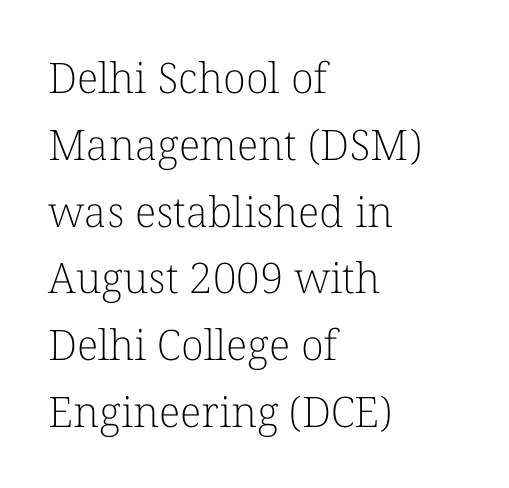
Q: Is the text bold? A: No.
Q: Is the text italic (slanted)? A: No, it is upright.
Q: Is the typeface a serif or a sans-serif typeface? A: Serif.
Q: Is the text underlined? A: No.
Q: How is the paragraph aligned? A: Left-aligned.
Q: Is the spacing between letters normal or unusually wide? A: Normal.
Q: Is the spacing between lines tight, normal or loose? A: Normal.
Q: Width (condensed, normal, or wide)? A: Normal.
Q: Stroke contrast? A: Low.
Q: x-height? A: Medium.
Q: Monospaced? A: No.
